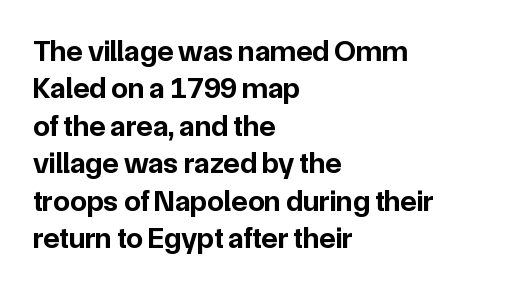
No extra tracking has been applied to these lines. Quick note: not italic, upright. Students, this is bold: see how much ink each stroke carries. Glance below the letters and you will spot only blank space. The passage shown is typed in a proportional face where columns would drift.
